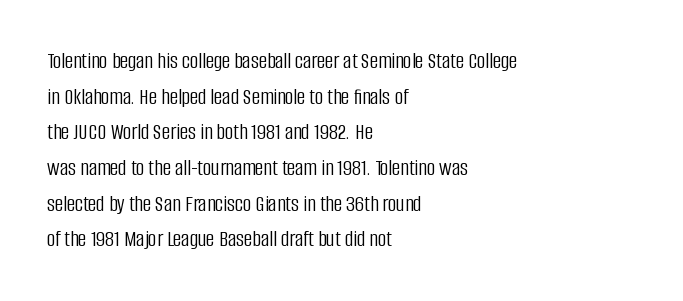
Q: Is the text bold? A: No.
Q: Is the text italic (slanted)? A: No, it is upright.
Q: Is the text underlined? A: No.
Q: How is the paragraph aligned? A: Left-aligned.
Q: Is the spacing between letters normal or unusually wide? A: Normal.
Q: Is the spacing between lines tight, normal or loose? A: Normal.
